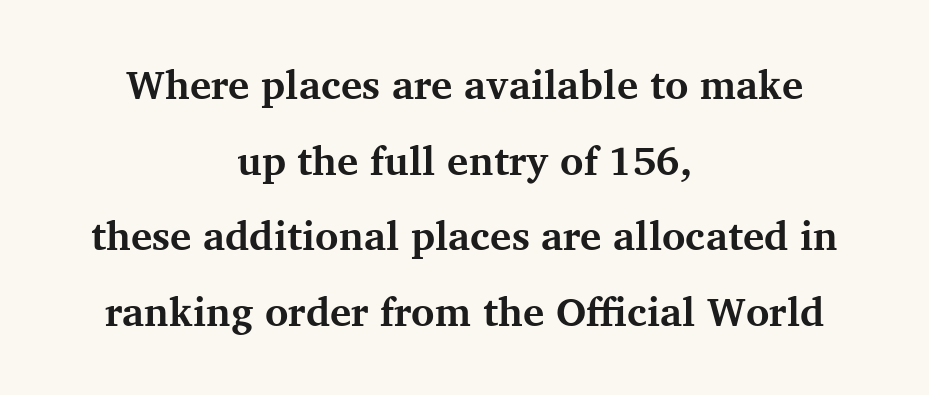
Q: Is the text bold? A: Yes.
Q: Is the text italic (slanted)? A: No, it is upright.
Q: Is the typeface a serif or a sans-serif typeface? A: Serif.
Q: Is the text underlined? A: No.
Q: How is the paragraph aligned? A: Centered.
Q: Is the spacing between letters normal or unusually wide? A: Normal.
Q: Width (condensed, normal, or wide)? A: Normal.
Q: Stroke contrast? A: Medium.
Q: x-height? A: Medium.
Q: Monospaced? A: No.
